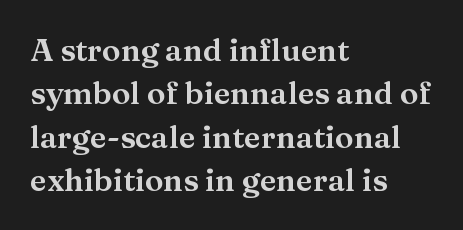
Rendered with straight, roman letterforms. You could not count columns in this text — the font is proportionally spaced. The designer left line spacing at the default. Casual observation: everything's shoved over to the left.
